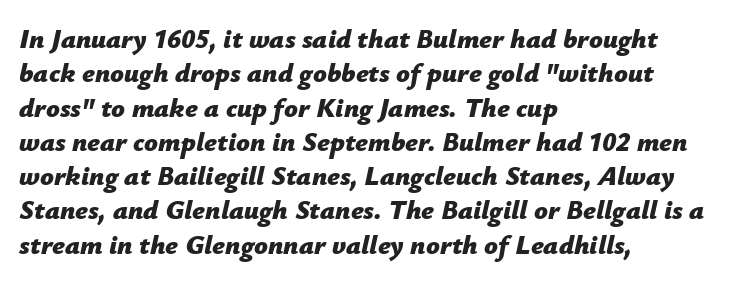
Alignment: flush left. The zone under the glyphs is completely vacant. Is the type slanted? Yes — the strokes lean at a clear angle. Horizontal bands of white between lines are of average thickness. Tracking value appears to be zero — textbook default spacing.
